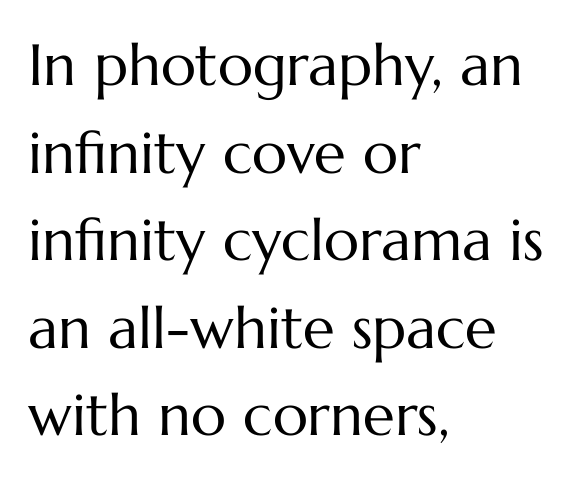
Q: Is the text bold? A: No.
Q: Is the text italic (slanted)? A: No, it is upright.
Q: Is the text underlined? A: No.
Q: How is the paragraph aligned? A: Left-aligned.
Q: Is the spacing between letters normal or unusually wide? A: Normal.
Q: Is the spacing between lines tight, normal or loose? A: Normal.
Q: Width (condensed, normal, or wide)? A: Normal.
Q: Stroke contrast? A: Medium.
Q: x-height? A: Medium.
Q: Monospaced? A: No.
